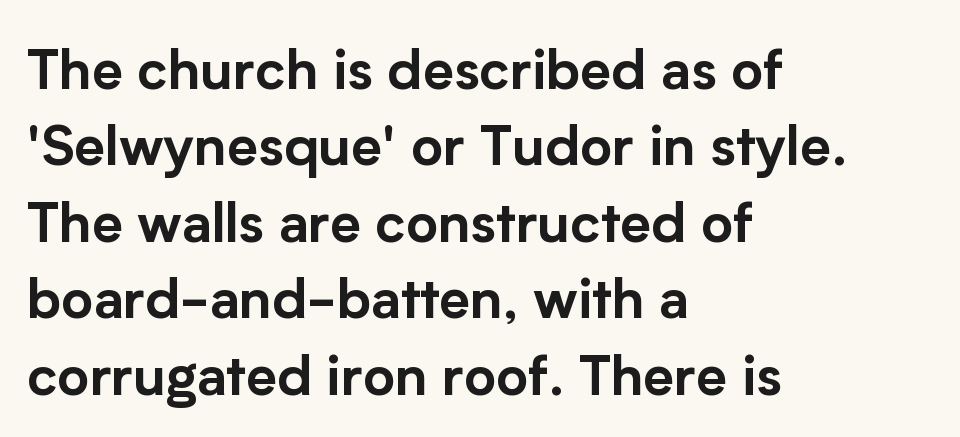
The font's upright variant was chosen for this text. Honestly, the letter spacing is just normal — you wouldn't notice it. No feet cap the strokes, marking this as sans-serif type. Rule under the text: the space is simply empty. Proportional: the letters do not fall into vertical columns. The passage shown stacks its lines at a standard gap.
